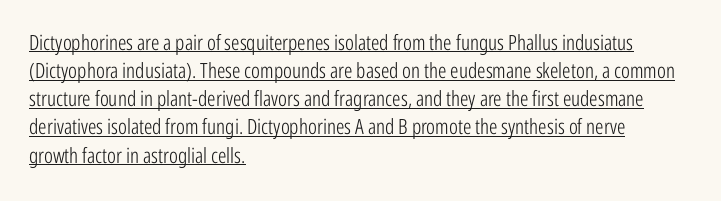
{"italic": "no", "bold": "no", "underline": "yes", "align": "left", "line_spacing": "normal", "line_spacing_ratio": 1.34, "letter_spacing": "normal", "letter_spacing_em": 0.0, "glyph_px": 21}
